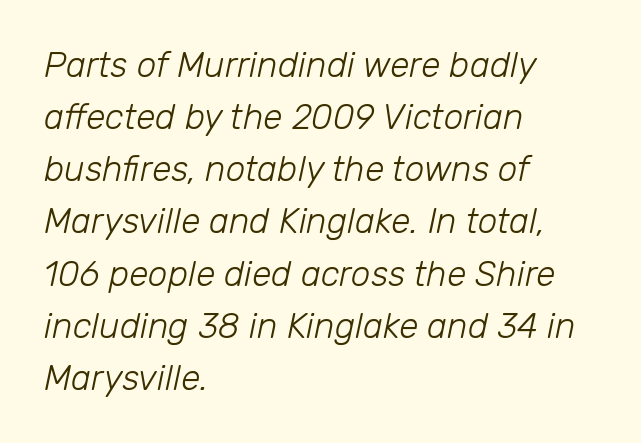
The image shows 35 px light type, italic (leaning right); set left-aligned, normal line spacing (1.49x), normal letter spacing, not underlined; low stroke contrast and a medium x-height.
